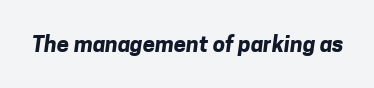
Q: Is the text bold? A: Yes.
Q: Is the text underlined? A: No.
Q: Is the spacing between letters normal or unusually wide? A: Normal.
